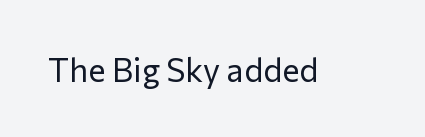
{"serif": "no", "italic": "no", "bold": "no", "weight": "regular", "width": "normal", "stroke_contrast": "low", "x_height": "medium", "monospaced": "no", "underline": "no", "letter_spacing": "normal", "letter_spacing_em": 0.0, "glyph_px": 33}
